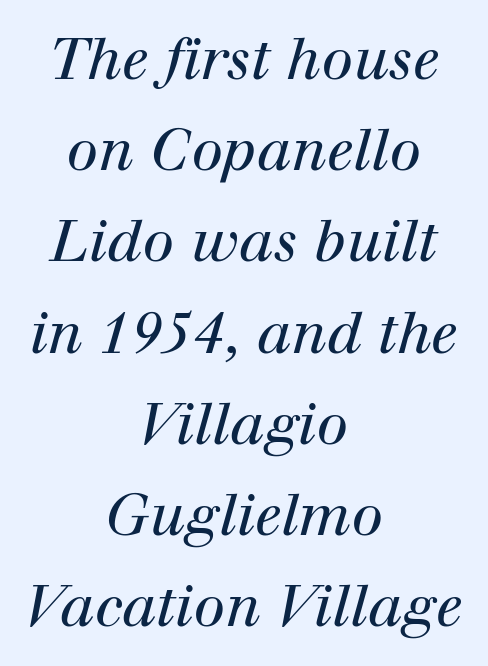
Q: Is the text bold? A: No.
Q: Is the text italic (slanted)? A: Yes, it leans right by about 12 degrees.
Q: Is the typeface a serif or a sans-serif typeface? A: Serif.
Q: Is the text underlined? A: No.
Q: How is the paragraph aligned? A: Centered.
Q: Is the spacing between letters normal or unusually wide? A: Normal.
Q: Is the spacing between lines tight, normal or loose? A: Normal.
Q: Width (condensed, normal, or wide)? A: Normal.
Q: Stroke contrast? A: High.
Q: x-height? A: Medium.
Q: Monospaced? A: No.
